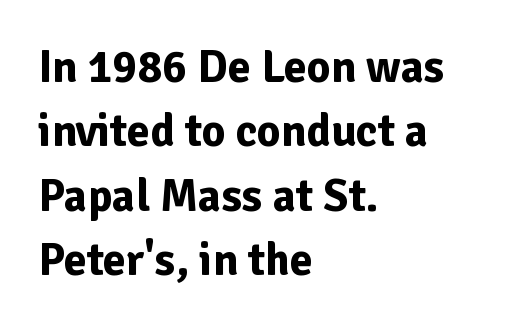
Interline gaps are of average width in this sample. This sample has the flowing, uneven cadence of proportional lettering. Is the type bold? Yes — the strokes are clearly thick and heavy. Grotesque or geometric, the face here clearly has no serifs. A classic flush-left, rag-right setting is used for this passage. Nobody touched the tracking dial on this one.
